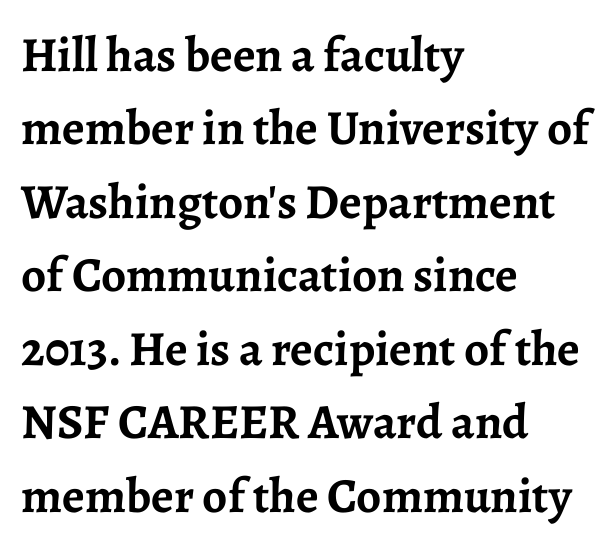
Q: Is the text bold? A: Yes.
Q: Is the text italic (slanted)? A: No, it is upright.
Q: Is the typeface a serif or a sans-serif typeface? A: Serif.
Q: Is the text underlined? A: No.
Q: How is the paragraph aligned? A: Left-aligned.
Q: Is the spacing between letters normal or unusually wide? A: Normal.
Q: Is the spacing between lines tight, normal or loose? A: Normal.
Q: Width (condensed, normal, or wide)? A: Normal.
Q: Stroke contrast? A: Low.
Q: x-height? A: Medium.
Q: Monospaced? A: No.
